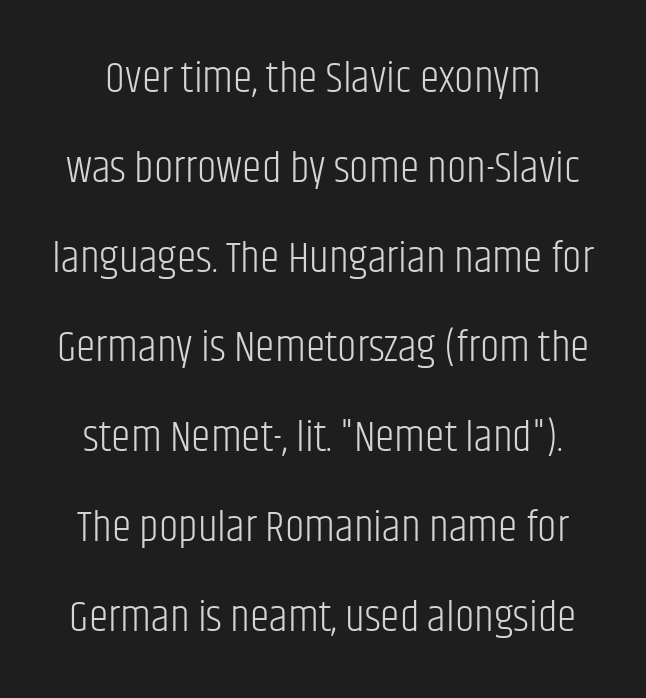
The image shows 44 px light, condensed sans-serif type, upright; set loose line spacing (2.04x), normal letter spacing, not underlined; low stroke contrast and a large x-height.
